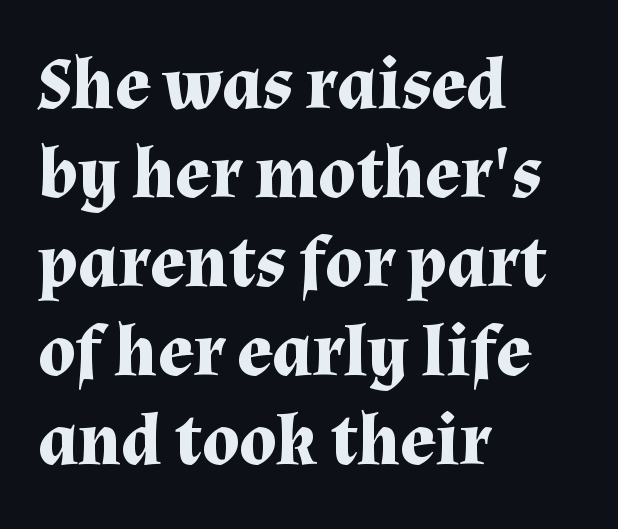
The image shows 73 px bold serif type, upright; set left-aligned, line spacing 1.22x, normal letter spacing, not underlined; medium stroke contrast and a medium x-height.
